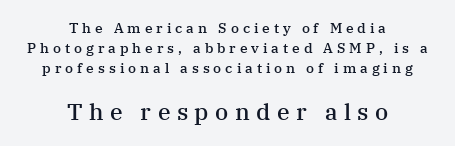
Weight check: semibold — heavier than regular, not quite bold. The letters are spread apart with noticeably loose tracking. The compositor balanced each line on the midline. This is roman type, the default non-slanted kind. The string is rendered with underlining switched off. Each new line begins a customary step beneath the previous one.
